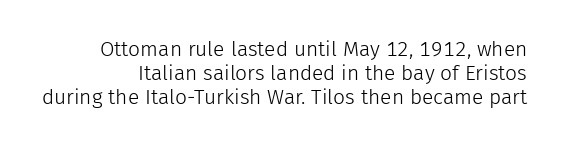
The image shows 21 px text type, upright; set right-aligned, tight line spacing (1.14x), normal letter spacing, not underlined.
